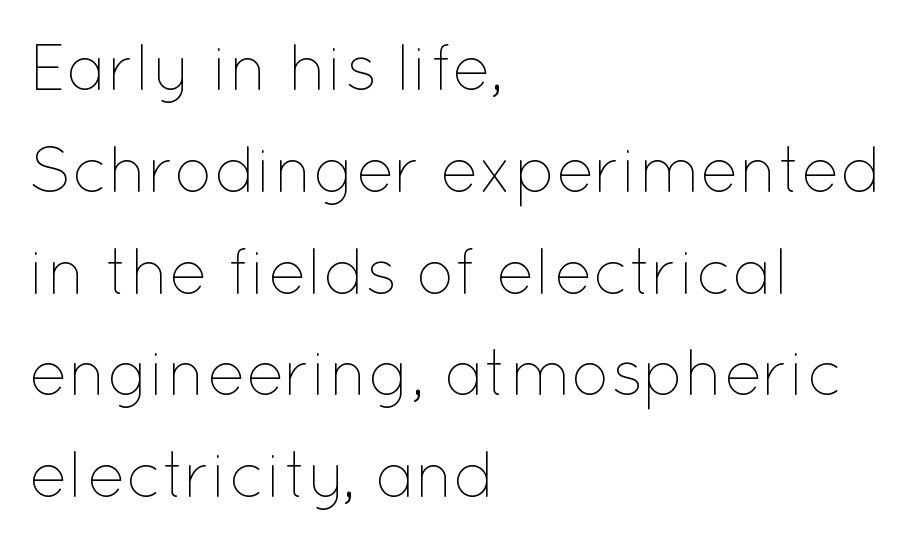
The image shows 64 px thin type, upright; set left-aligned, normal line spacing (1.59x), normal letter spacing, not underlined; low stroke contrast and a medium x-height.
